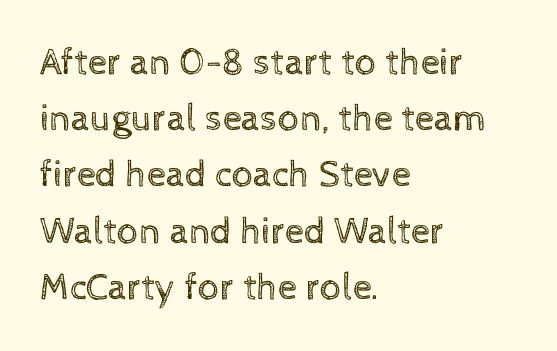
{"italic": "no", "bold": "no", "weight": "regular", "width": "normal", "x_height": "medium", "monospaced": "no", "underline": "no", "align": "left", "line_spacing": "normal", "line_spacing_ratio": 1.48, "letter_spacing": "normal", "letter_spacing_em": 0.0, "glyph_px": 38}
